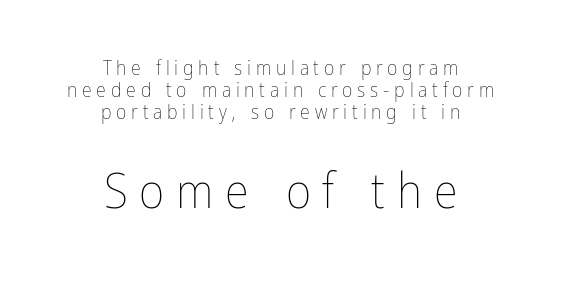
The image shows 49 px thin, condensed type, upright; set centered, tight line spacing (1.09x), unusually wide letter spacing (+0.24 em), not underlined; the second (bottom) block is 2.45x larger; low stroke contrast and a medium x-height.
